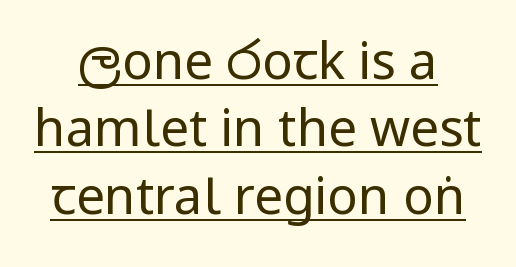
Spacing between characters is what you'd get straight out of the box. Every stem runs plumb, perpendicular to the baseline. Heft: none added — not bold. Honestly, the underline is the first thing you notice here. Spacing verdict: proportional, widths tailored to each character. Regular leading.
